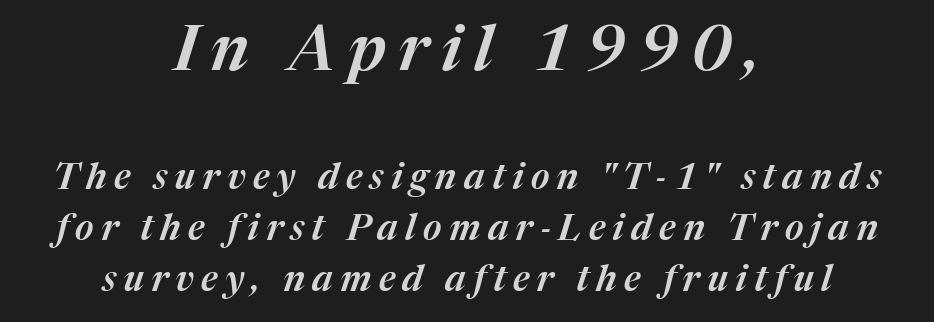
The image shows 63 px text type, italic (leaning right); set centered, normal line spacing (1.42x), unusually wide letter spacing (+0.2 em), not underlined; the first (top) block is 1.75x larger; medium stroke contrast and a medium x-height.
